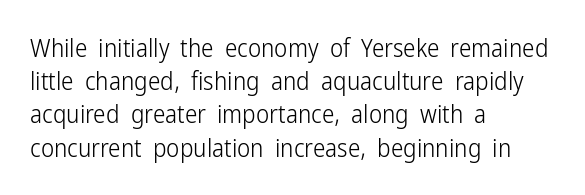
These lines sit exactly where default settings would place them. Decoration check: the copy has no underline. The typeface has the unassuming heft of standard copy or less. Horizontal alignment here is leftward, the default for most running prose.
